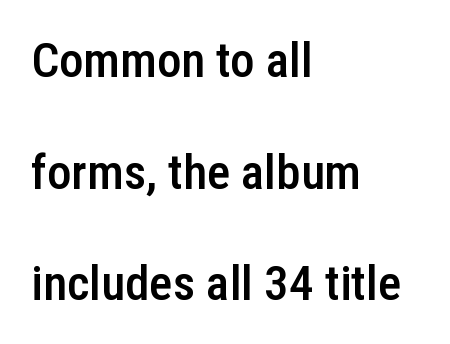
The image shows 49 px semibold, condensed sans-serif type, upright; set left-aligned, loose line spacing (2.28x), normal letter spacing, not underlined; low stroke contrast and a medium x-height.
